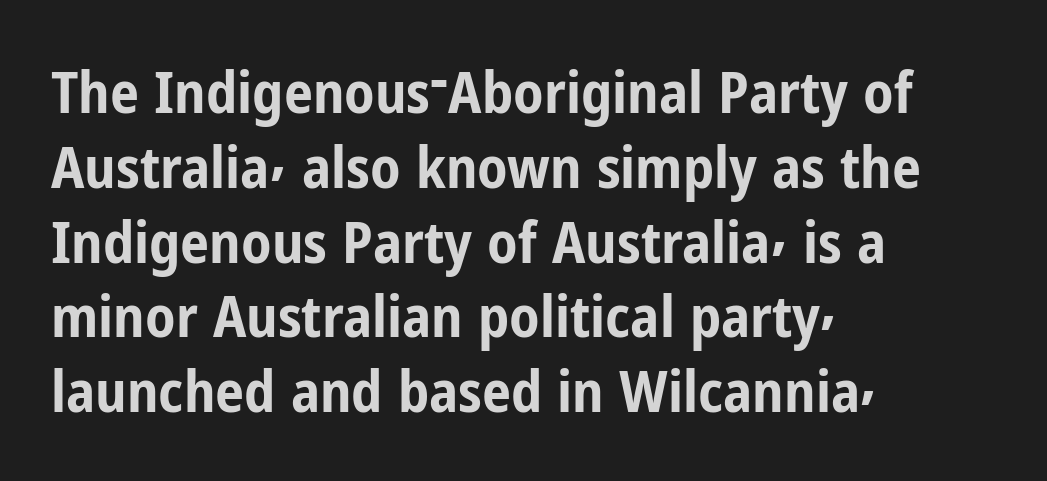
Typeset ragged right — the left edge is the straight one. Its strokes are broad and dark, the hallmark of bold type. One glance says typical: line gaps are just what's usual. Look at the bottom of the vertical strokes: they stop flat, with no serifs. Underlining? Definitely not there. Nothing unusual about the tracking: characters are spaced as the font intends.
